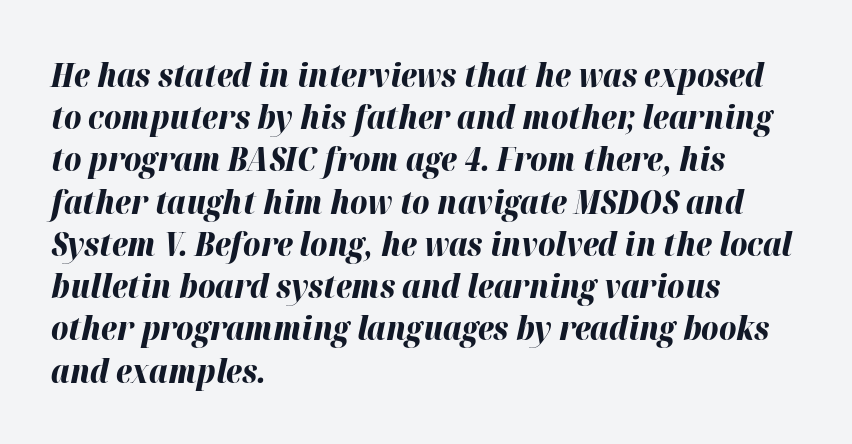
The image shows 33 px bold type, italic (leaning right); set left-aligned, normal line spacing (1.28x), normal letter spacing, not underlined; high stroke contrast and a medium x-height.
